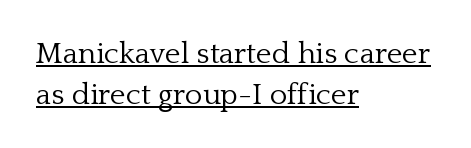
The face used here is proportionally spaced, like ordinary book or web type. This sample uses a serif face. Stem width sits at or under what a default text font uses. A typesetter would call this zero additional tracking.
